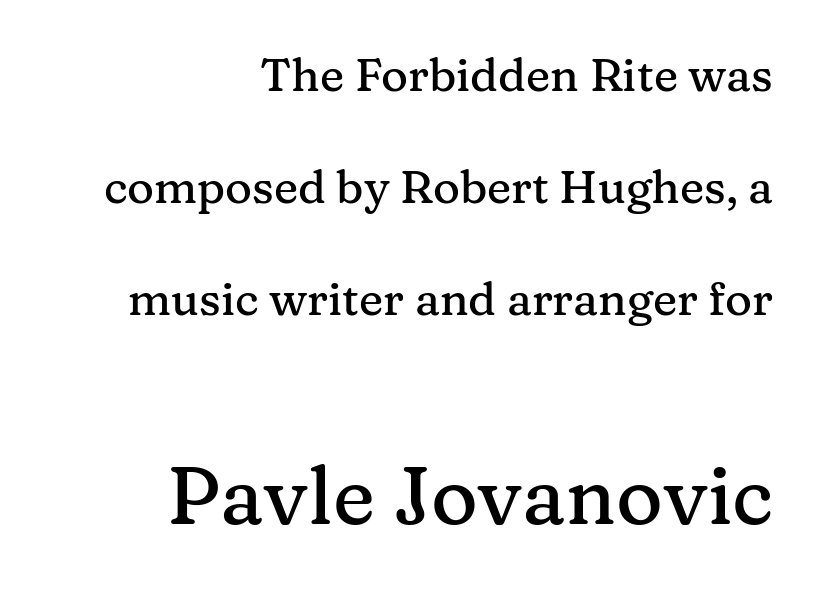
{"serif": "yes", "italic": "no", "width": "normal", "stroke_contrast": "medium", "x_height": "medium", "monospaced": "no", "underline": "no", "align": "right", "line_spacing": "loose", "line_spacing_ratio": 2.43, "letter_spacing": "normal", "letter_spacing_em": 0.0, "larger_block": "second", "size_ratio": 1.74, "glyph_px": 80}
